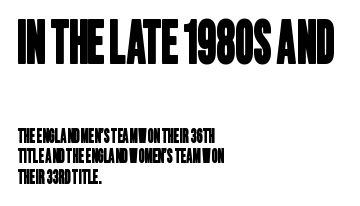
{"serif": "no", "width": "condensed", "stroke_contrast": "low", "x_height": "large", "monospaced": "no", "underline": "no", "align": "left", "line_spacing": "tight", "line_spacing_ratio": 1.09, "letter_spacing": "normal", "letter_spacing_em": 0.0, "larger_block": "first", "size_ratio": 3.05, "glyph_px": 58}
